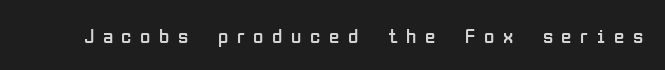
The image shows 21 px text type, upright; set unusually wide letter spacing (+0.41 em), not underlined.
